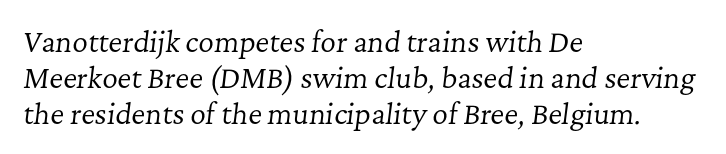
Q: Is the text bold? A: No.
Q: Is the text italic (slanted)? A: Yes, it leans right by about 7 degrees.
Q: Is the text underlined? A: No.
Q: How is the paragraph aligned? A: Left-aligned.
Q: Is the spacing between letters normal or unusually wide? A: Normal.
Q: Is the spacing between lines tight, normal or loose? A: Normal.
